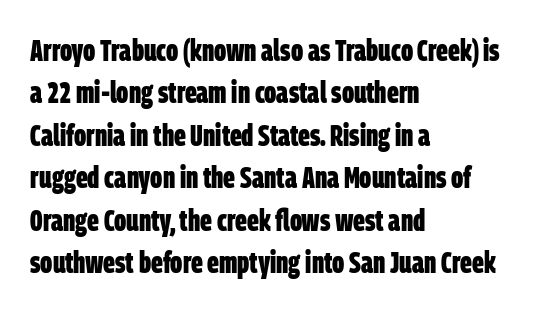
The image shows 31 px bold, condensed sans-serif type; set left-aligned, normal line spacing (1.37x), normal letter spacing, not underlined; low stroke contrast and a large x-height.
